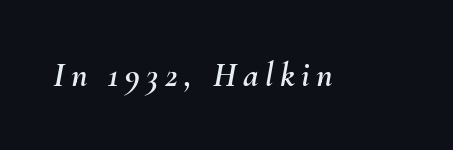
Q: Is the text italic (slanted)? A: Yes, it leans right by about 10 degrees.
Q: Is the text underlined? A: No.
Q: Width (condensed, normal, or wide)? A: Normal.
Q: Stroke contrast? A: Medium.
Q: x-height? A: Small.
Q: Monospaced? A: No.
